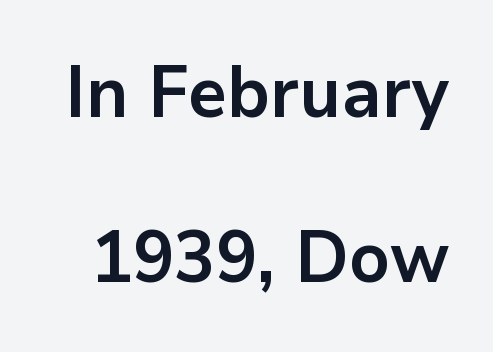
This sample has the flowing, uneven cadence of proportional lettering. Anything drawn beneath the words? Only blank space. A typesetter would call this zero additional tracking. Stroke terminals: plain, sans-serif. Nope, not italic — everything's standing straight. The block of text is sparse from top to bottom, with ample space between rows.
